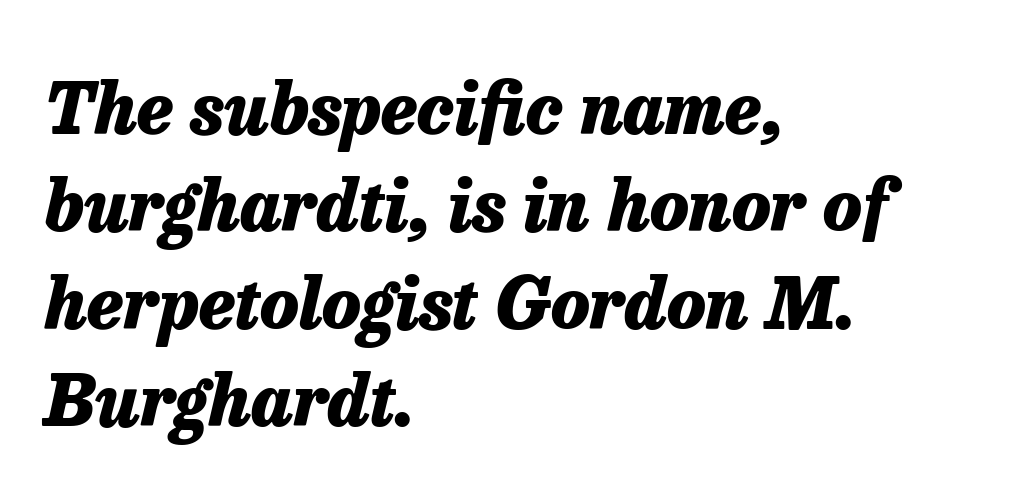
The image shows 71 px heavy type, italic (leaning right); set left-aligned, normal line spacing (1.37x), normal letter spacing, not underlined; low stroke contrast and a medium x-height.
